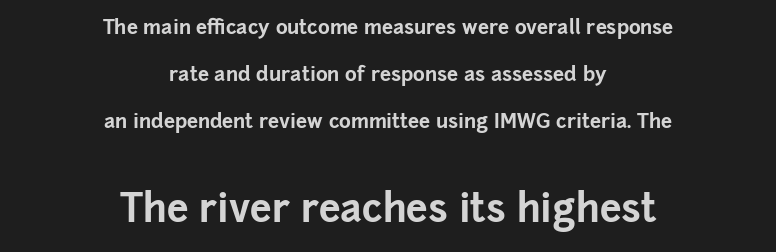
Horizontal alignment here is central, giving a formal, balanced look. Serifs: no, the terminals of the letterforms are clean. Honestly, the rows look like they've been pulled way apart. A typesetter would call this proportional, since set widths differ per character. Set as a true bold cut, around the 700 mark.
